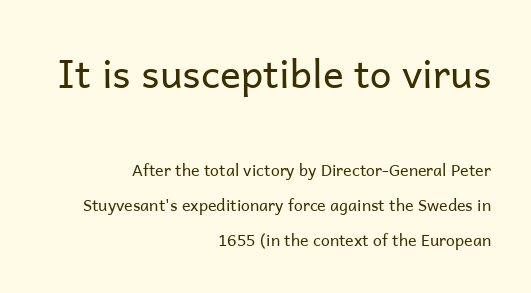
Here the first block reads like a headline and the second like body copy. The typography opts for an upright posture over an oblique one. A sans-serif font was chosen for this passage. Lines of text with bare space underneath.
